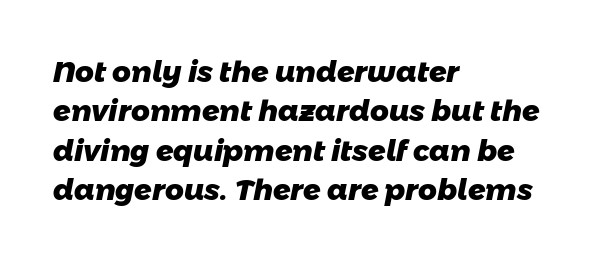
The image shows 29 px heavy sans-serif type; set left-aligned, normal line spacing (1.36x), normal letter spacing, not underlined; low stroke contrast and a medium x-height.
